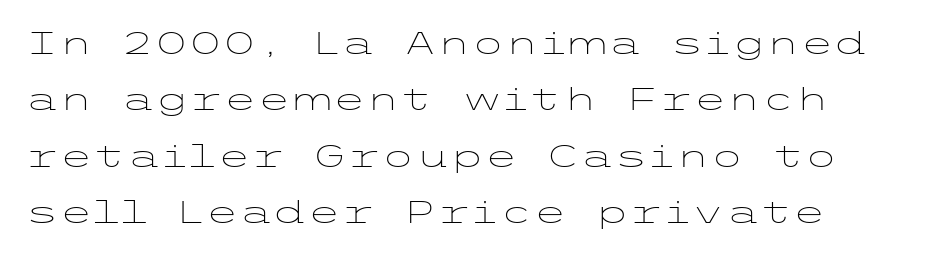
The image shows 31 px light, wide sans-serif type, upright; set left-aligned, line spacing 1.82x, normal letter spacing, not underlined; low stroke contrast and a medium x-height.
